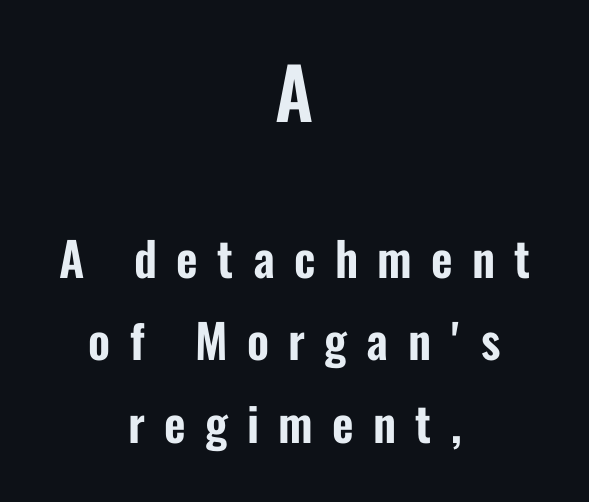
Q: Is the text italic (slanted)? A: No, it is upright.
Q: Is the typeface a serif or a sans-serif typeface? A: Sans-serif.
Q: Is the text underlined? A: No.
Q: How is the paragraph aligned? A: Centered.
Q: Is the spacing between letters normal or unusually wide? A: Unusually wide.
Q: Which block of text is set in a larger size, the first (top) or the second (bottom)? A: The first (top) one.
Q: Width (condensed, normal, or wide)? A: Condensed.
Q: Stroke contrast? A: Low.
Q: x-height? A: Medium.
Q: Monospaced? A: No.
